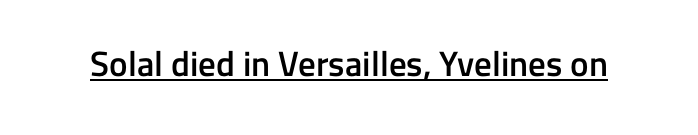
Q: Is the text bold? A: Semi-bold.
Q: Is the text italic (slanted)? A: No, it is upright.
Q: Is the typeface a serif or a sans-serif typeface? A: Sans-serif.
Q: Is the text underlined? A: Yes.
Q: Is the spacing between letters normal or unusually wide? A: Normal.
Q: Width (condensed, normal, or wide)? A: Normal.
Q: Stroke contrast? A: Low.
Q: x-height? A: Medium.
Q: Monospaced? A: No.
